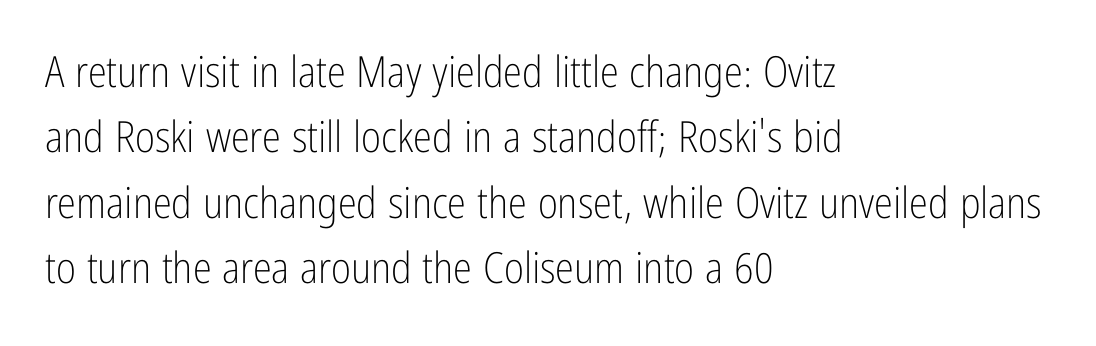
Q: Is the text bold? A: No.
Q: Is the text italic (slanted)? A: No, it is upright.
Q: Is the typeface a serif or a sans-serif typeface? A: Sans-serif.
Q: Is the text underlined? A: No.
Q: How is the paragraph aligned? A: Left-aligned.
Q: Is the spacing between letters normal or unusually wide? A: Normal.
Q: Is the spacing between lines tight, normal or loose? A: Normal.
Q: Width (condensed, normal, or wide)? A: Condensed.
Q: Stroke contrast? A: Low.
Q: x-height? A: Medium.
Q: Monospaced? A: No.
